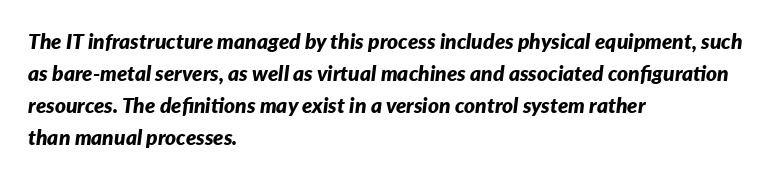
The image shows 21 px bold type, italic (leaning right); set left-aligned, normal line spacing (1.53x), normal letter spacing, not underlined.
